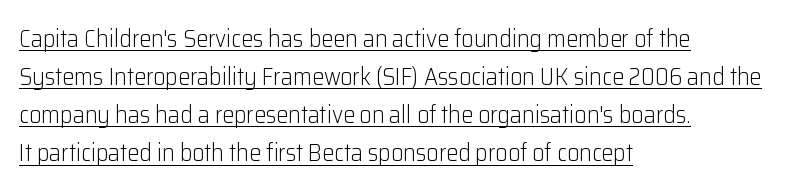
{"italic": "no", "bold": "no", "underline": "yes", "align": "left", "line_spacing": "normal", "line_spacing_ratio": 1.59, "letter_spacing": "normal", "letter_spacing_em": 0.0, "glyph_px": 24}
